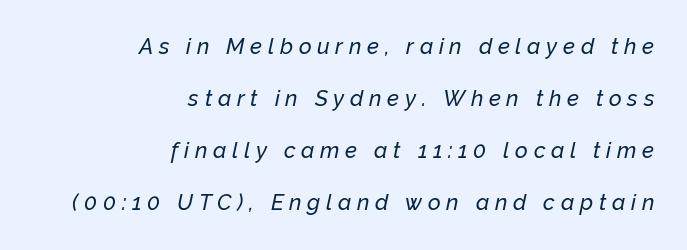
{"italic": "yes", "lean": "right", "slant_degrees": 12, "underline": "no", "align": "right", "line_spacing": "loose", "line_spacing_ratio": 2.37, "letter_spacing": "wide", "letter_spacing_em": 0.26, "glyph_px": 22}
